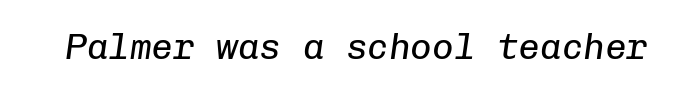
The image shows 36 px regular-weight type, italic (leaning right), monospaced; set normal letter spacing, not underlined; low stroke contrast and a medium x-height.
